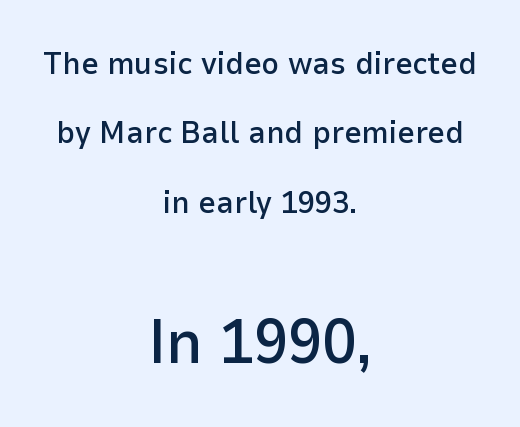
The image shows 62 px semibold sans-serif type, upright; set centered, loose line spacing (2.24x), normal letter spacing, not underlined; the second (bottom) block is 2.0x larger; low stroke contrast and a medium x-height.
